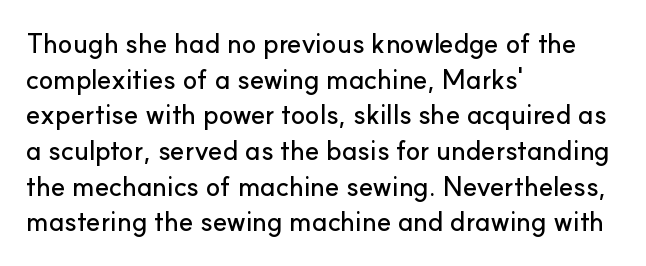
Q: Is the text italic (slanted)? A: No, it is upright.
Q: Is the text underlined? A: No.
Q: How is the paragraph aligned? A: Left-aligned.
Q: Is the spacing between letters normal or unusually wide? A: Normal.
Q: Is the spacing between lines tight, normal or loose? A: Normal.
